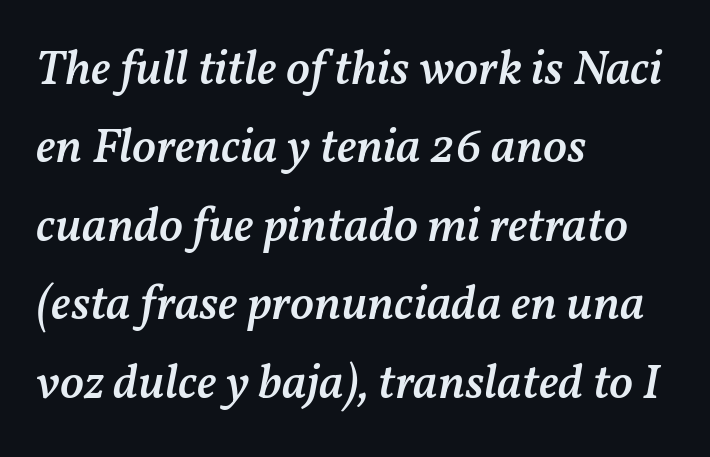
Q: Is the text bold? A: Semi-bold.
Q: Is the text italic (slanted)? A: Yes, it leans right by about 11 degrees.
Q: Is the text underlined? A: No.
Q: How is the paragraph aligned? A: Left-aligned.
Q: Is the spacing between letters normal or unusually wide? A: Normal.
Q: Is the spacing between lines tight, normal or loose? A: Normal.
Q: Width (condensed, normal, or wide)? A: Normal.
Q: Stroke contrast? A: Medium.
Q: x-height? A: Medium.
Q: Monospaced? A: No.
